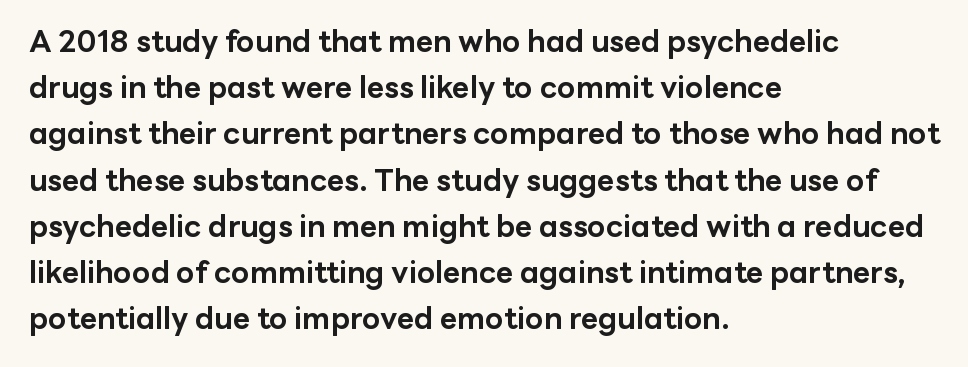
Q: Is the text bold? A: Yes.
Q: Is the text italic (slanted)? A: No, it is upright.
Q: Is the typeface a serif or a sans-serif typeface? A: Sans-serif.
Q: Is the text underlined? A: No.
Q: How is the paragraph aligned? A: Left-aligned.
Q: Is the spacing between letters normal or unusually wide? A: Normal.
Q: Is the spacing between lines tight, normal or loose? A: Normal.
Q: Width (condensed, normal, or wide)? A: Normal.
Q: Stroke contrast? A: Low.
Q: x-height? A: Medium.
Q: Monospaced? A: No.
